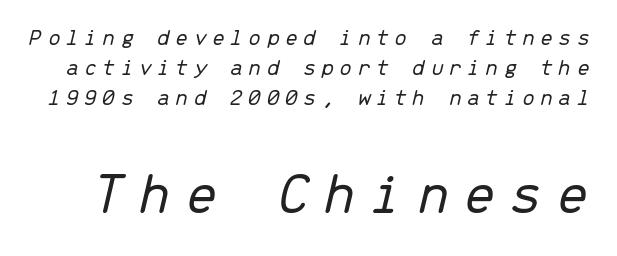
Q: Is the text bold? A: No.
Q: Is the text italic (slanted)? A: Yes, it leans right by about 13 degrees.
Q: Is the text underlined? A: No.
Q: Is the spacing between letters normal or unusually wide? A: Unusually wide.
Q: Is the spacing between lines tight, normal or loose? A: Normal.
Q: Which block of text is set in a larger size, the first (top) or the second (bottom)? A: The second (bottom) one.
Q: Width (condensed, normal, or wide)? A: Normal.
Q: Stroke contrast? A: Low.
Q: x-height? A: Medium.
Q: Monospaced? A: Yes.
